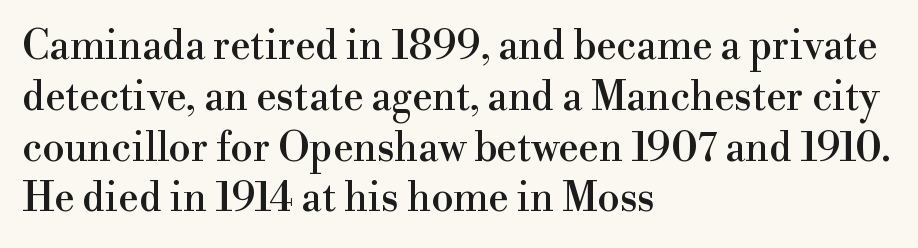
{"serif": "yes", "italic": "no", "width": "normal", "x_height": "small", "monospaced": "no", "underline": "no", "align": "left", "line_spacing": "normal", "line_spacing_ratio": 1.27, "letter_spacing": "normal", "letter_spacing_em": 0.0, "glyph_px": 40}
